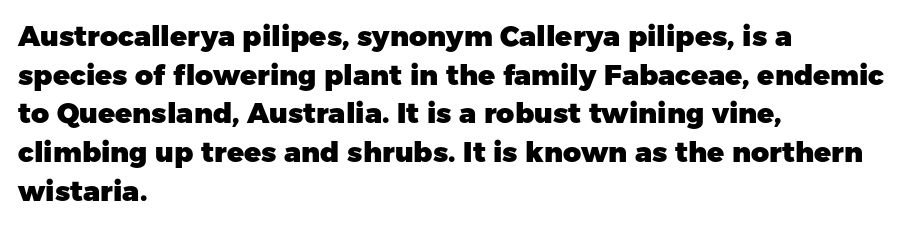
Q: Is the text bold? A: Yes.
Q: Is the text italic (slanted)? A: No, it is upright.
Q: Is the typeface a serif or a sans-serif typeface? A: Sans-serif.
Q: Is the text underlined? A: No.
Q: How is the paragraph aligned? A: Left-aligned.
Q: Is the spacing between letters normal or unusually wide? A: Normal.
Q: Is the spacing between lines tight, normal or loose? A: Normal.
Q: Width (condensed, normal, or wide)? A: Normal.
Q: Stroke contrast? A: Low.
Q: x-height? A: Medium.
Q: Monospaced? A: No.
